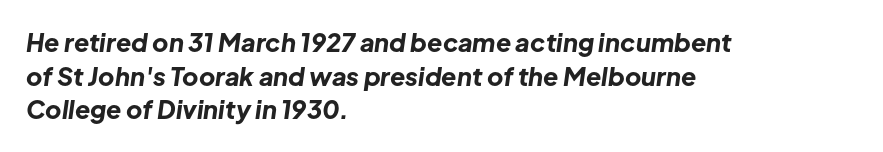
The area under the type is left untouched. When letters slant like this, we call the style italic. The line texture is even and compact thanks to regular tracking. The text block is weighted toward the left margin, trailing off unevenly rightward. Its strokes are broad and dark, the hallmark of bold type. A typesetter would call this leading conventional body-copy spacing.
